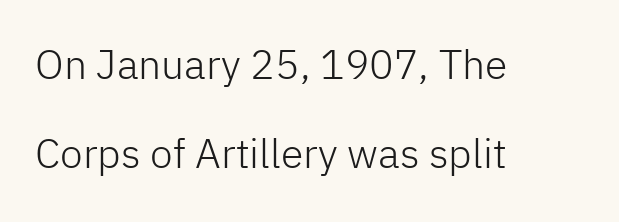
{"serif": "no", "italic": "no", "bold": "no", "weight": "light", "width": "normal", "stroke_contrast": "low", "x_height": "medium", "monospaced": "no", "underline": "no", "align": "left", "line_spacing": "loose", "line_spacing_ratio": 2.16, "letter_spacing": "normal", "letter_spacing_em": 0.0, "glyph_px": 41}
